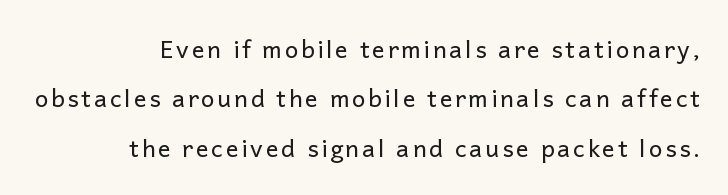
The image shows 24 px text type, upright; set right-aligned, loose line spacing (2.06x), not underlined.
